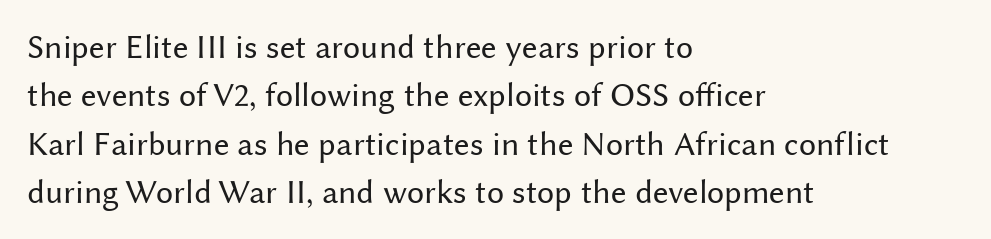
Notice how descenders clear the ascenders below comfortably — that's standard leading. Rendered with straight, roman letterforms. The rendering uses natural spacing where letterforms have individual widths. Letters have the restrained weight of plain body copy at most. Glyph-to-glyph distance matches everyday printed text. Nope, no serifs anywhere on these letters.
